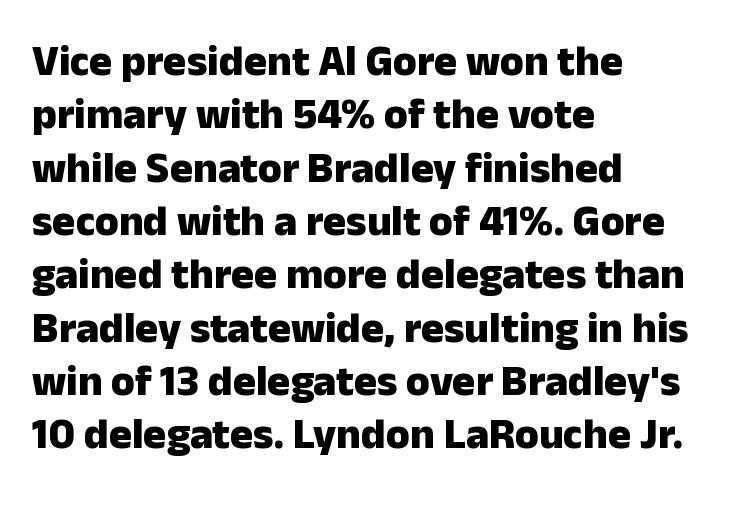
{"serif": "no", "italic": "no", "bold": "yes", "weight": "heavy", "width": "normal", "stroke_contrast": "low", "x_height": "medium", "monospaced": "no", "underline": "no", "align": "left", "line_spacing_ratio": 1.24, "letter_spacing": "normal", "letter_spacing_em": 0.0, "glyph_px": 43}
